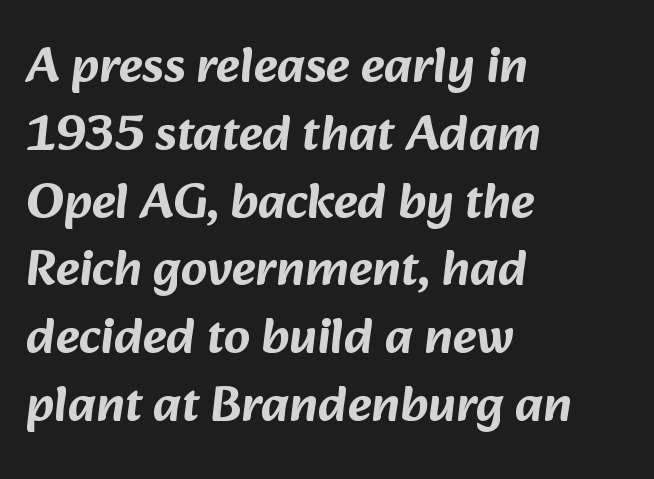
The designer went with a sans here, leaving each stem footless. Successive baselines arrive at the customary interval. This sample has the flowing, uneven cadence of proportional lettering. Type without underlining. The rendering anchors every line to the left-hand side. Short note: letters normally spaced.
